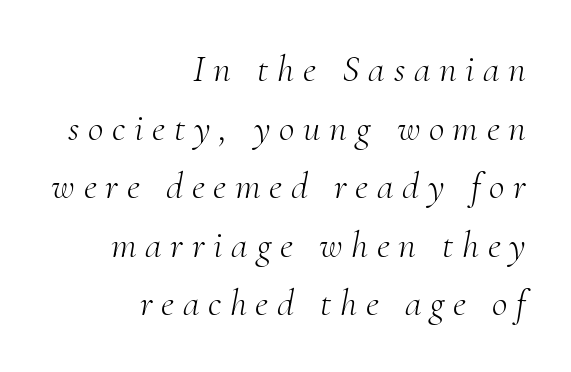
The image shows 38 px light serif type, italic (leaning right); set right-aligned, normal line spacing (1.54x), unusually wide letter spacing (+0.23 em), not underlined; medium stroke contrast and a small x-height.
